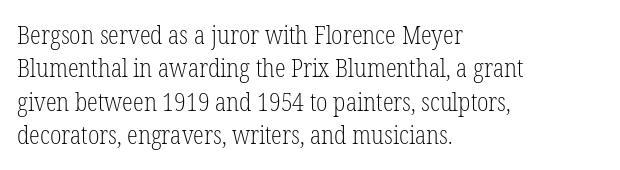
Q: Is the text bold? A: No.
Q: Is the text italic (slanted)? A: No, it is upright.
Q: Is the text underlined? A: No.
Q: How is the paragraph aligned? A: Left-aligned.
Q: Is the spacing between letters normal or unusually wide? A: Normal.
Q: Is the spacing between lines tight, normal or loose? A: Normal.
